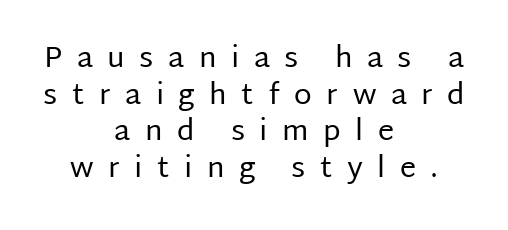
The image shows 29 px regular-weight sans-serif type, upright; set centered, normal line spacing (1.26x), unusually wide letter spacing (+0.5 em), not underlined; low stroke contrast and a large x-height.
